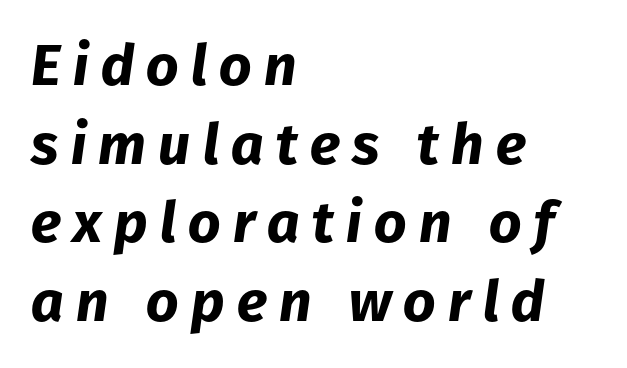
The image shows 57 px bold type, italic (leaning right); set left-aligned, normal line spacing (1.38x), unusually wide letter spacing (+0.21 em), not underlined; low stroke contrast and a medium x-height.
